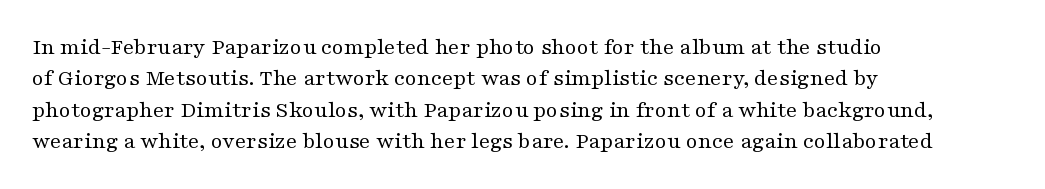
What stands out about the letter spacing? Nothing — it is the standard amount. Unmarked baselines from the first word to the last. The rendering anchors every line to the left-hand side. Regarding leading, the lines here are spaced in the standard way. Compared with a typical body face, this is equally light or lighter still. In terms of posture, this sample is upright.
